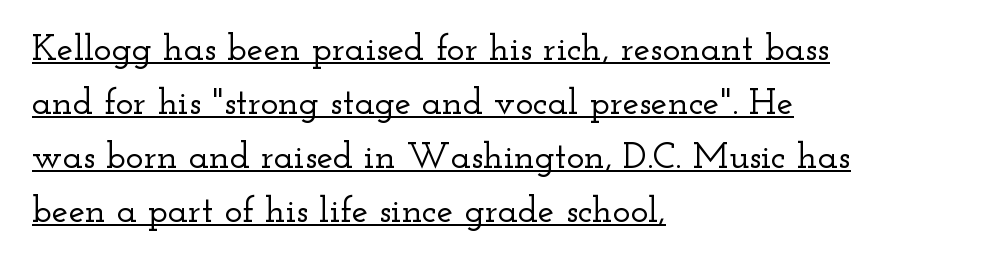
The image shows 37 px wide serif type, upright; set left-aligned, normal line spacing (1.46x), normal letter spacing, underlined; low stroke contrast and a small x-height.
